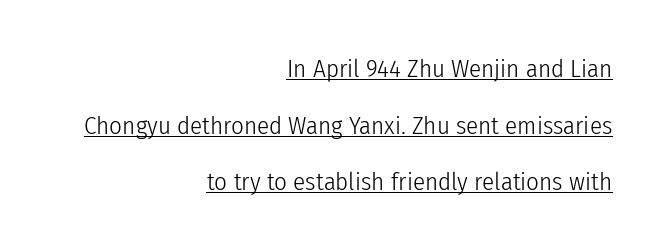
{"italic": "no", "bold": "no", "underline": "yes", "align": "right", "line_spacing": "loose", "line_spacing_ratio": 2.27, "letter_spacing": "normal", "letter_spacing_em": 0.0, "glyph_px": 25}
